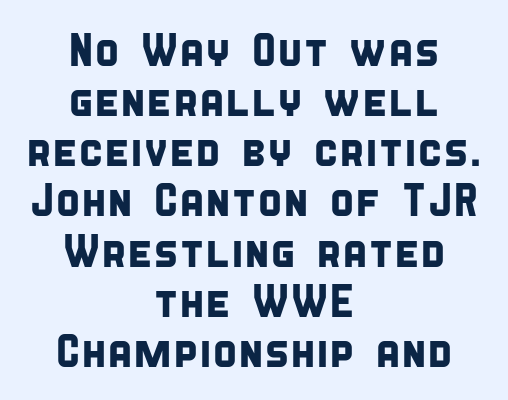
{"serif": "no", "width": "condensed", "stroke_contrast": "low", "x_height": "large", "monospaced": "no", "underline": "no", "align": "center", "line_spacing": "tight", "line_spacing_ratio": 1.09, "letter_spacing": "normal", "letter_spacing_em": 0.0, "glyph_px": 46}
